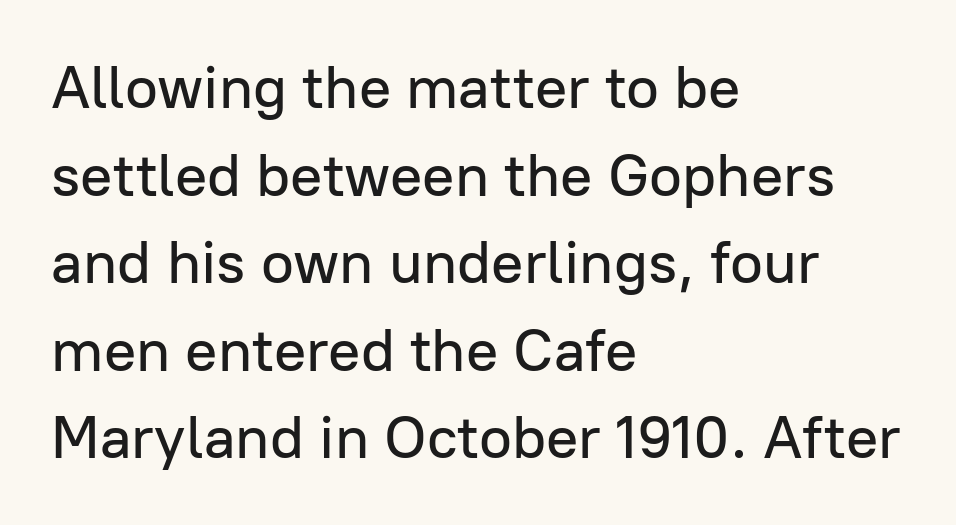
These lines were composed using upright roman letters. This sample has the flowing, uneven cadence of proportional lettering. The space between consecutive lines is moderate. How are the letters spaced? Ordinarily, with no added tracking. I'd call this a sans setting — the letters go barefoot. Letters rest on an invisible, unmarked baseline.
